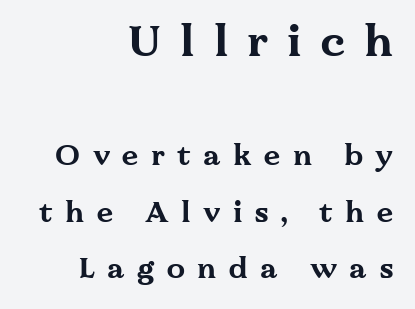
Q: Is the text bold? A: Yes.
Q: Is the text italic (slanted)? A: No, it is upright.
Q: Is the typeface a serif or a sans-serif typeface? A: Serif.
Q: Is the text underlined? A: No.
Q: How is the paragraph aligned? A: Right-aligned.
Q: Is the spacing between letters normal or unusually wide? A: Unusually wide.
Q: Is the spacing between lines tight, normal or loose? A: Loose.
Q: Which block of text is set in a larger size, the first (top) or the second (bottom)? A: The first (top) one.
Q: Width (condensed, normal, or wide)? A: Wide.
Q: Stroke contrast? A: Medium.
Q: x-height? A: Medium.
Q: Monospaced? A: No.
